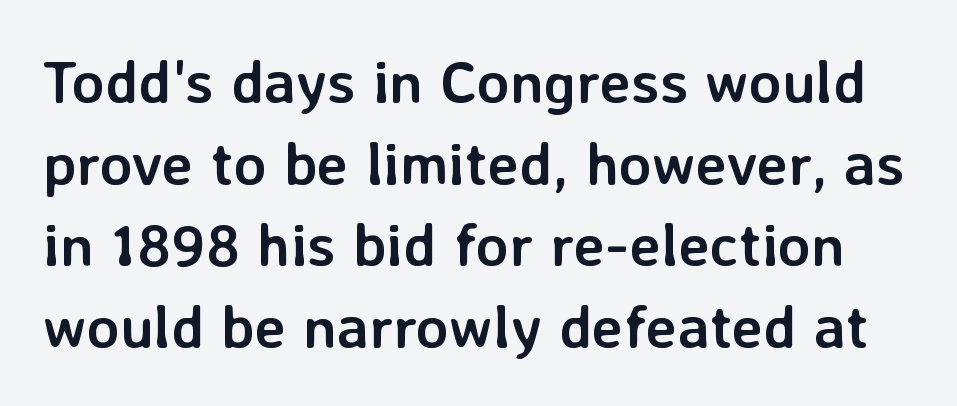
{"serif": "no", "italic": "no", "bold": "yes", "weight": "semibold", "width": "normal", "stroke_contrast": "low", "x_height": "medium", "monospaced": "no", "underline": "no", "line_spacing": "normal", "line_spacing_ratio": 1.36, "letter_spacing": "normal", "letter_spacing_em": 0.0, "glyph_px": 60}
